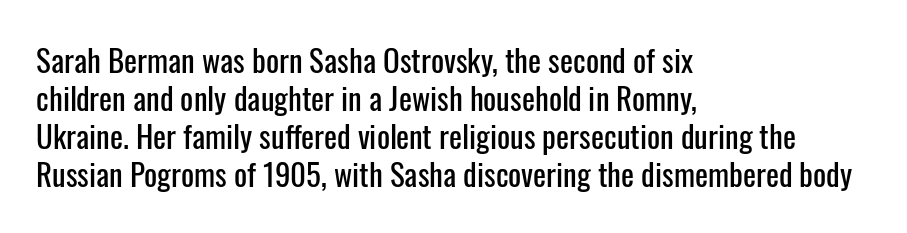
The image shows 31 px condensed sans-serif type, upright; set left-aligned, line spacing 1.23x, normal letter spacing, not underlined; low stroke contrast and a medium x-height.
